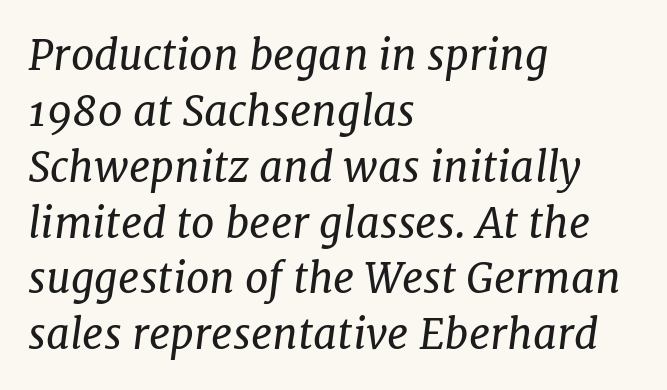
{"serif": "yes", "italic": "yes", "lean": "right", "slant_degrees": 7, "bold": "no", "weight": "regular", "width": "normal", "stroke_contrast": "low", "x_height": "medium", "monospaced": "no", "underline": "no", "align": "left", "line_spacing": "normal", "line_spacing_ratio": 1.33, "letter_spacing": "normal", "letter_spacing_em": 0.0, "glyph_px": 42}
